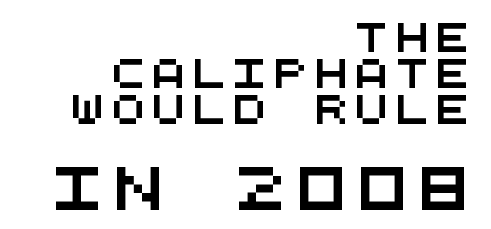
{"serif": "no", "width": "wide", "stroke_contrast": "medium", "x_height": "large", "monospaced": "yes", "underline": "no", "align": "right", "line_spacing": "normal", "line_spacing_ratio": 1.29, "letter_spacing": "wide", "letter_spacing_em": 0.25, "larger_block": "second", "size_ratio": 1.5, "glyph_px": 42}
